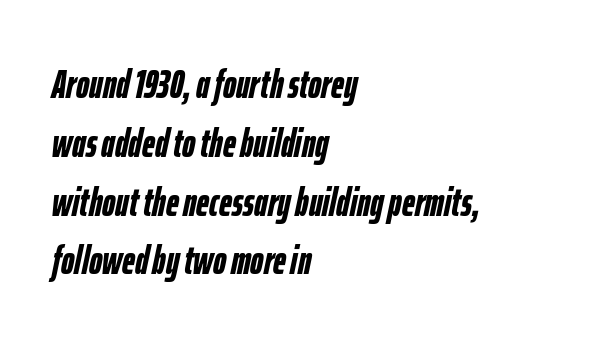
Q: Is the text bold? A: Yes.
Q: Is the text italic (slanted)? A: Yes, it leans right by about 12 degrees.
Q: Is the text underlined? A: No.
Q: How is the paragraph aligned? A: Left-aligned.
Q: Is the spacing between letters normal or unusually wide? A: Normal.
Q: Is the spacing between lines tight, normal or loose? A: Normal.
Q: Width (condensed, normal, or wide)? A: Condensed.
Q: Stroke contrast? A: Low.
Q: x-height? A: Medium.
Q: Monospaced? A: No.
